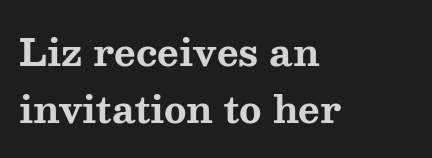
Q: Is the text bold? A: Yes.
Q: Is the text italic (slanted)? A: No, it is upright.
Q: Is the typeface a serif or a sans-serif typeface? A: Serif.
Q: Is the text underlined? A: No.
Q: How is the paragraph aligned? A: Left-aligned.
Q: Is the spacing between letters normal or unusually wide? A: Normal.
Q: Is the spacing between lines tight, normal or loose? A: Normal.
Q: Width (condensed, normal, or wide)? A: Wide.
Q: Stroke contrast? A: Medium.
Q: x-height? A: Medium.
Q: Monospaced? A: No.
